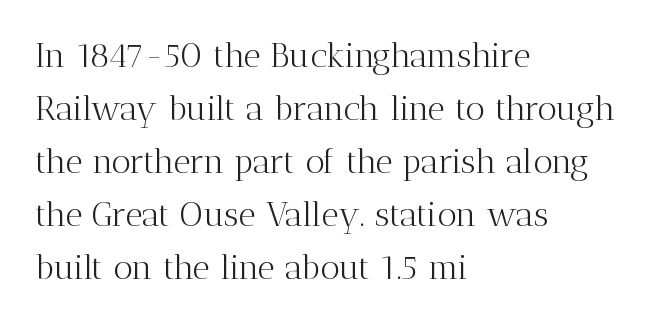
Check the space under the baseline: it is left empty. Leftover space on each line is placed entirely after the last word. The horizontal fit of the characters is conventional and even. Posture: straight, roman, zero tilt.
